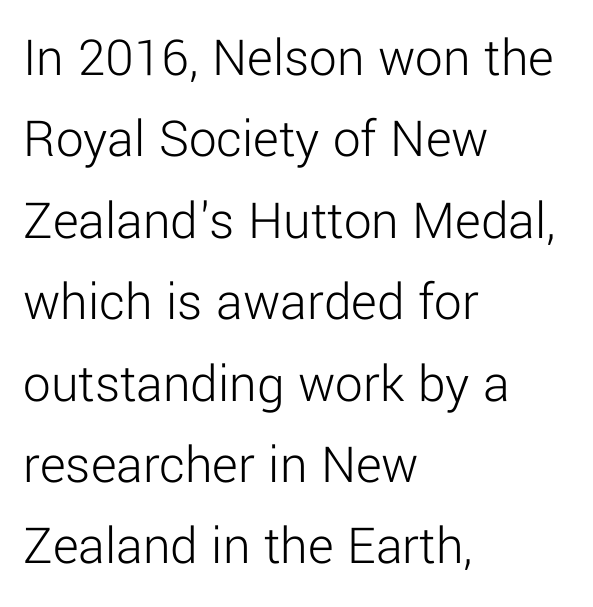
{"serif": "no", "italic": "no", "bold": "no", "weight": "light", "width": "normal", "stroke_contrast": "low", "x_height": "medium", "monospaced": "no", "underline": "no", "align": "left", "line_spacing": "normal", "line_spacing_ratio": 1.48, "letter_spacing": "normal", "letter_spacing_em": 0.0, "glyph_px": 55}
